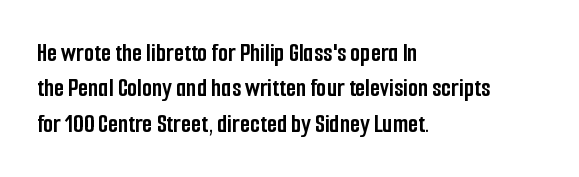
Normally led — the rows are evenly, conventionally spaced. A roman cut, with each character standing at attention. The gaps between neighbouring characters are ordinary and unremarkable. The words here are not underlined. Left-aligned paragraph, ragged on the right. The typesetting leans heavy: a genuine bold.
